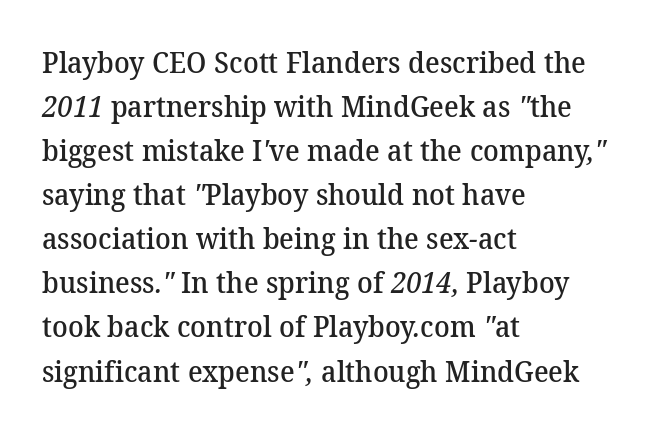
The image shows 29 px semibold serif type; set left-aligned, normal line spacing (1.52x), normal letter spacing, not underlined; medium stroke contrast and a medium x-height.
